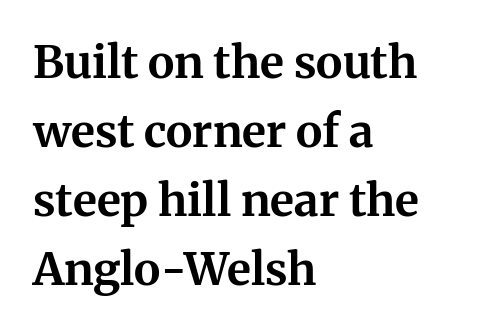
The image shows 45 px bold serif type, upright; set left-aligned, normal line spacing (1.53x), normal letter spacing, not underlined; medium stroke contrast and a medium x-height.
